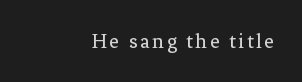
{"italic": "no", "bold": "no", "underline": "no", "align": "right", "glyph_px": 22}
